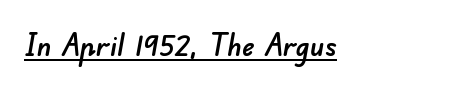
{"serif": "no", "width": "normal", "stroke_contrast": "low", "x_height": "small", "monospaced": "no", "underline": "yes", "letter_spacing": "normal", "letter_spacing_em": 0.0, "glyph_px": 31}
